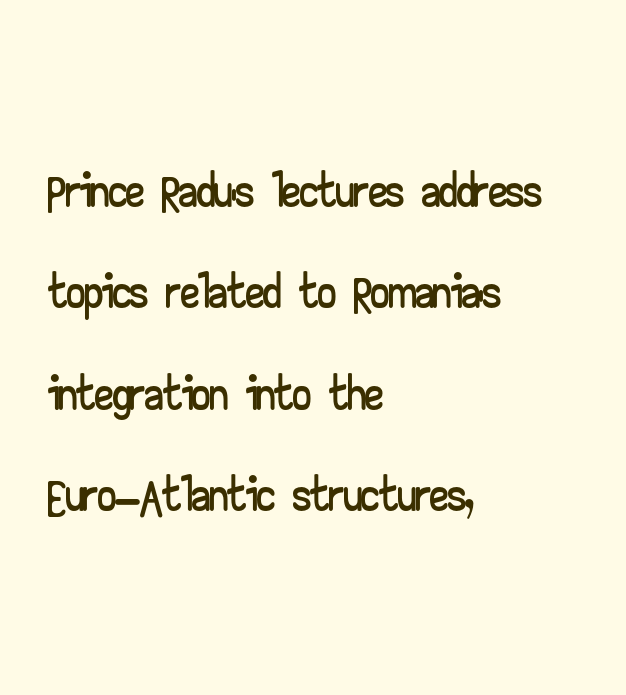
{"serif": "no", "italic": "no", "width": "wide", "stroke_contrast": "low", "x_height": "small", "monospaced": "no", "underline": "no", "align": "left", "line_spacing": "normal", "line_spacing_ratio": 1.39, "letter_spacing": "normal", "letter_spacing_em": 0.0, "glyph_px": 73}
